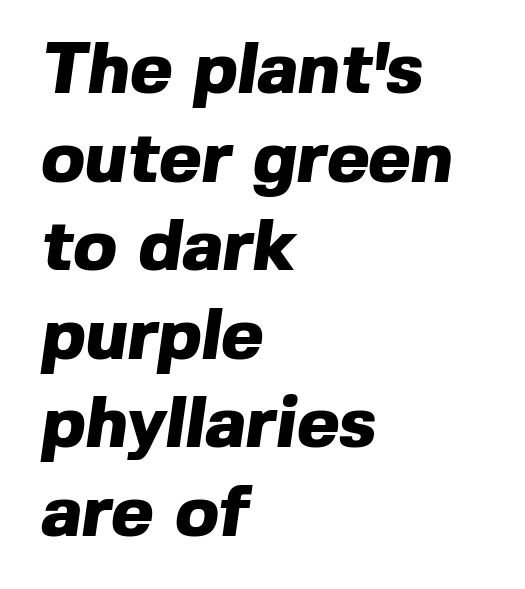
Q: Is the text bold? A: Yes.
Q: Is the typeface a serif or a sans-serif typeface? A: Sans-serif.
Q: Is the text underlined? A: No.
Q: How is the paragraph aligned? A: Left-aligned.
Q: Is the spacing between letters normal or unusually wide? A: Normal.
Q: Width (condensed, normal, or wide)? A: Normal.
Q: x-height? A: Medium.
Q: Monospaced? A: No.
